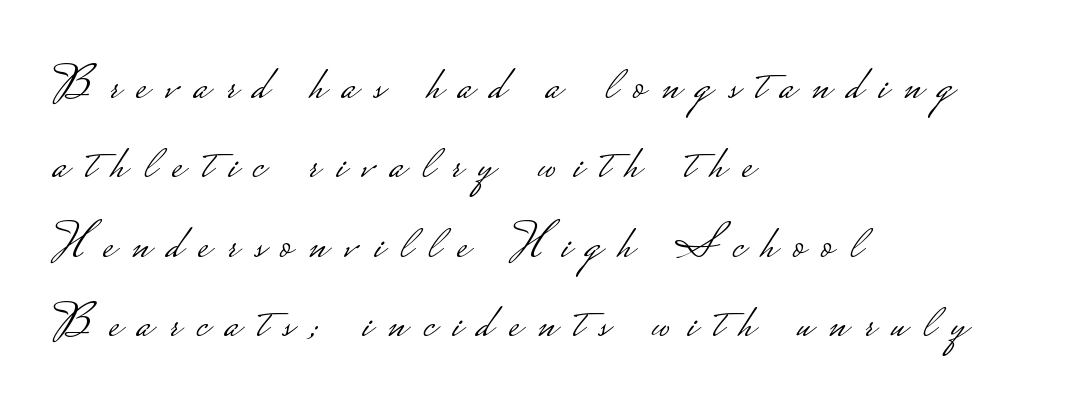
Q: Is the text bold? A: No.
Q: Is the text italic (slanted)? A: Yes.
Q: Is the typeface a serif or a sans-serif typeface? A: Sans-serif.
Q: Is the text underlined? A: No.
Q: How is the paragraph aligned? A: Left-aligned.
Q: Is the spacing between letters normal or unusually wide? A: Unusually wide.
Q: Is the spacing between lines tight, normal or loose? A: Normal.
Q: Width (condensed, normal, or wide)? A: Wide.
Q: Stroke contrast? A: Low.
Q: Monospaced? A: No.
